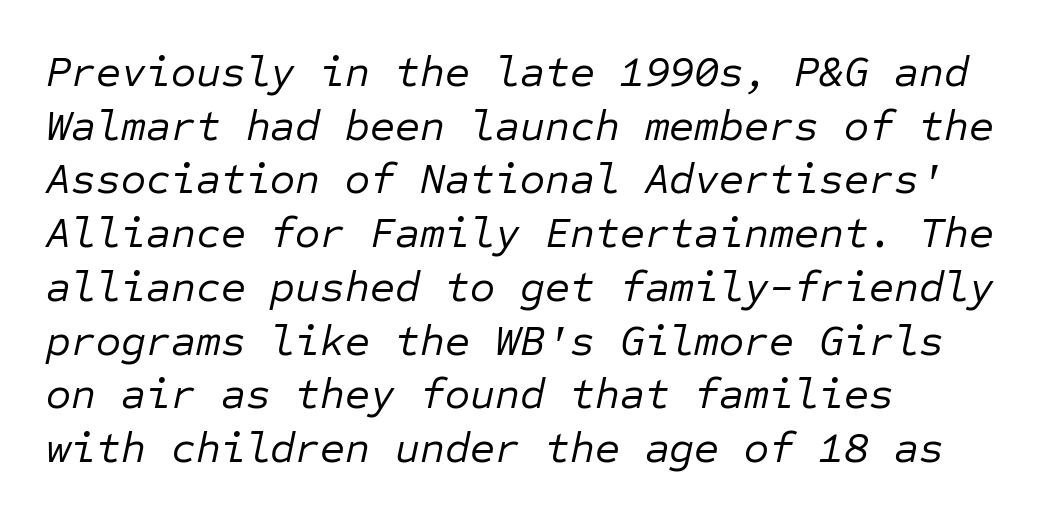
Q: Is the text bold? A: No.
Q: Is the text italic (slanted)? A: Yes, it leans right by about 12 degrees.
Q: Is the text underlined? A: No.
Q: How is the paragraph aligned? A: Left-aligned.
Q: Is the spacing between letters normal or unusually wide? A: Normal.
Q: Is the spacing between lines tight, normal or loose? A: Normal.
Q: Width (condensed, normal, or wide)? A: Normal.
Q: Stroke contrast? A: Low.
Q: x-height? A: Medium.
Q: Monospaced? A: Yes.
